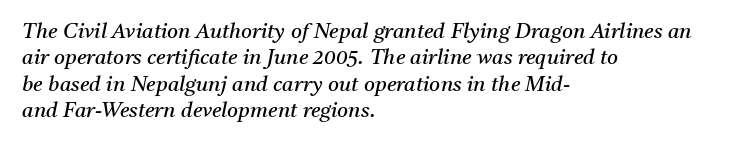
{"italic": "yes", "lean": "right", "slant_degrees": 11, "bold": "no", "underline": "no", "align": "left", "line_spacing": "normal", "line_spacing_ratio": 1.26, "letter_spacing": "normal", "letter_spacing_em": 0.0, "glyph_px": 21}
